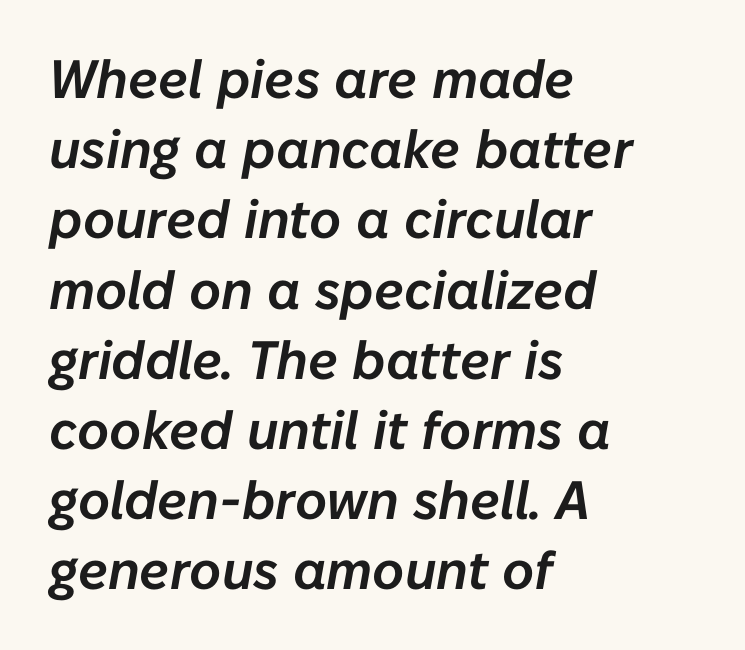
Q: Is the text italic (slanted)? A: Yes, it leans right by about 10 degrees.
Q: Is the text underlined? A: No.
Q: How is the paragraph aligned? A: Left-aligned.
Q: Is the spacing between letters normal or unusually wide? A: Normal.
Q: Is the spacing between lines tight, normal or loose? A: Normal.
Q: Width (condensed, normal, or wide)? A: Normal.
Q: Stroke contrast? A: Low.
Q: x-height? A: Medium.
Q: Monospaced? A: No.
